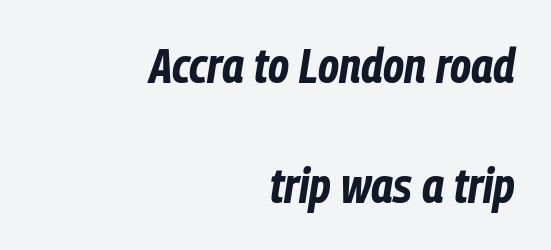
{"italic": "yes", "lean": "right", "slant_degrees": 9, "bold": "yes", "weight": "bold", "width": "condensed", "stroke_contrast": "low", "x_height": "medium", "monospaced": "no", "underline": "no", "align": "right", "line_spacing": "loose", "line_spacing_ratio": 2.49, "letter_spacing": "normal", "letter_spacing_em": 0.0, "glyph_px": 48}
